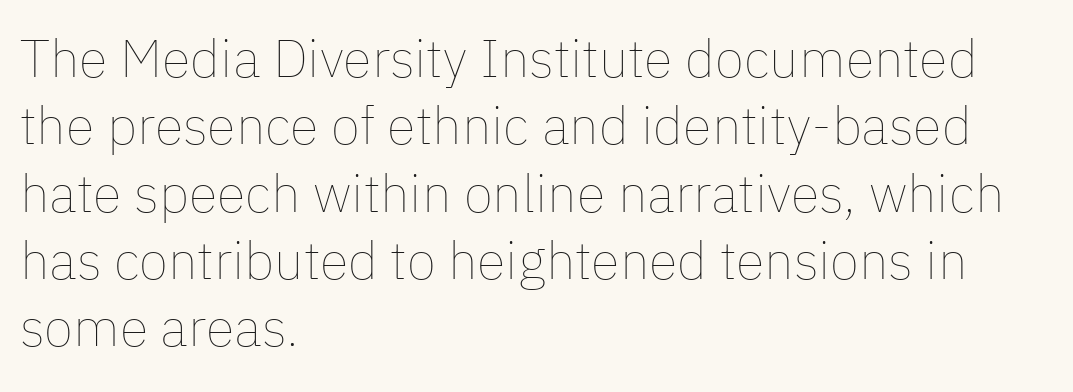
What's the leading like? Ordinary, nothing unusual. The characters are drawn with everyday or finer stroke widths. Glyph-to-glyph distance matches everyday printed text. Alignment: flush left. The glyphs are unaccompanied by any horizontal stroke below them.
